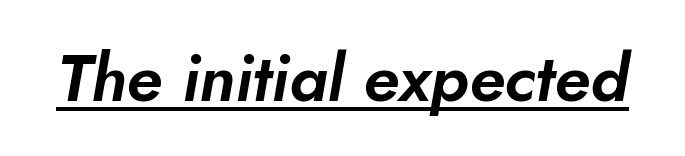
The image shows 66 px text type, italic (leaning right); set normal letter spacing, underlined; low stroke contrast and a small x-height.
